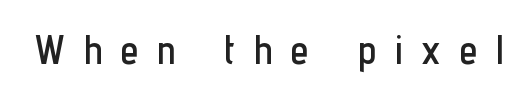
Q: Is the text italic (slanted)? A: No, it is upright.
Q: Is the typeface a serif or a sans-serif typeface? A: Sans-serif.
Q: Is the text underlined? A: No.
Q: Is the spacing between letters normal or unusually wide? A: Unusually wide.
Q: Width (condensed, normal, or wide)? A: Condensed.
Q: Stroke contrast? A: Low.
Q: x-height? A: Medium.
Q: Monospaced? A: No.
